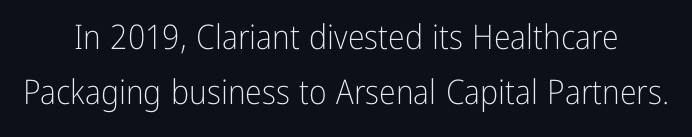
{"serif": "no", "italic": "no", "bold": "no", "weight": "light", "width": "condensed", "stroke_contrast": "low", "x_height": "medium", "monospaced": "no", "underline": "no", "line_spacing": "normal", "line_spacing_ratio": 1.61, "letter_spacing": "normal", "letter_spacing_em": 0.0, "glyph_px": 34}
